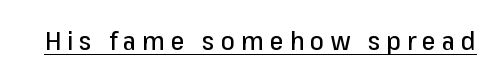
{"italic": "no", "underline": "yes", "letter_spacing": "wide", "letter_spacing_em": 0.24, "glyph_px": 25}
